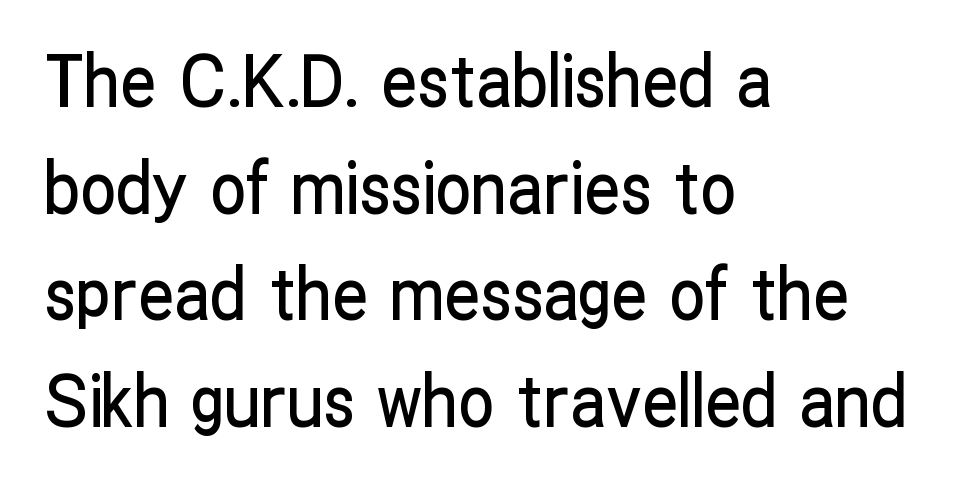
{"serif": "no", "italic": "no", "width": "condensed", "stroke_contrast": "low", "x_height": "medium", "monospaced": "no", "underline": "no", "align": "left", "line_spacing": "normal", "line_spacing_ratio": 1.48, "letter_spacing": "normal", "letter_spacing_em": 0.0, "glyph_px": 72}
